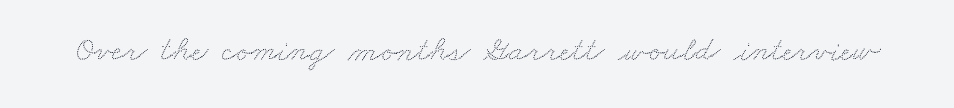
Tracking value appears to be zero — textbook default spacing. Think of a printed novel: that variable character pitch is what you see here. Letters rest on an invisible, unmarked baseline.
